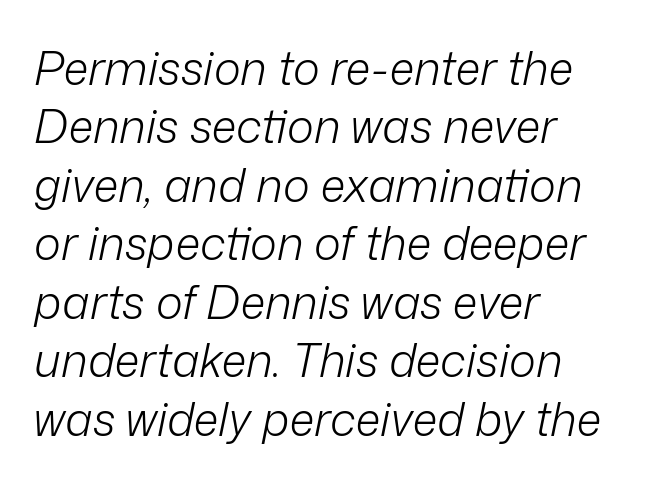
Q: Is the text bold? A: No.
Q: Is the text italic (slanted)? A: Yes, it leans right by about 12 degrees.
Q: Is the text underlined? A: No.
Q: How is the paragraph aligned? A: Left-aligned.
Q: Is the spacing between letters normal or unusually wide? A: Normal.
Q: Is the spacing between lines tight, normal or loose? A: Normal.
Q: Width (condensed, normal, or wide)? A: Normal.
Q: Stroke contrast? A: Low.
Q: x-height? A: Medium.
Q: Monospaced? A: No.
